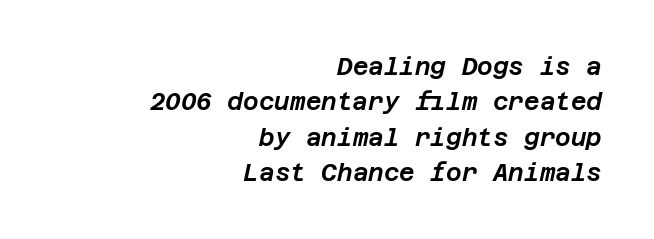
{"italic": "yes", "lean": "right", "slant_degrees": 12, "underline": "no", "align": "right", "line_spacing": "normal", "line_spacing_ratio": 1.47, "letter_spacing": "normal", "letter_spacing_em": 0.0, "glyph_px": 24}
